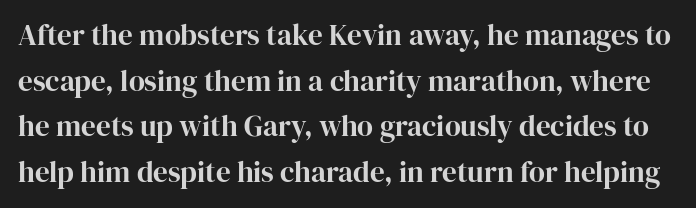
{"serif": "yes", "italic": "no", "width": "normal", "stroke_contrast": "high", "x_height": "medium", "monospaced": "no", "underline": "no", "line_spacing": "normal", "line_spacing_ratio": 1.57, "letter_spacing": "normal", "letter_spacing_em": 0.0, "glyph_px": 29}
